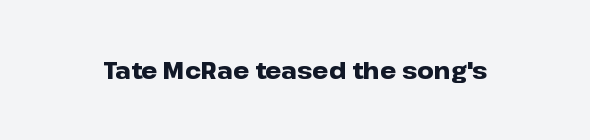
Q: Is the text bold? A: Yes.
Q: Is the text italic (slanted)? A: No, it is upright.
Q: Is the text underlined? A: No.
Q: Is the spacing between letters normal or unusually wide? A: Normal.
